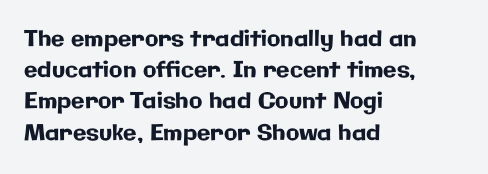
The image shows 22 px text type, upright; set left-aligned, normal line spacing (1.42x), normal letter spacing, not underlined.
